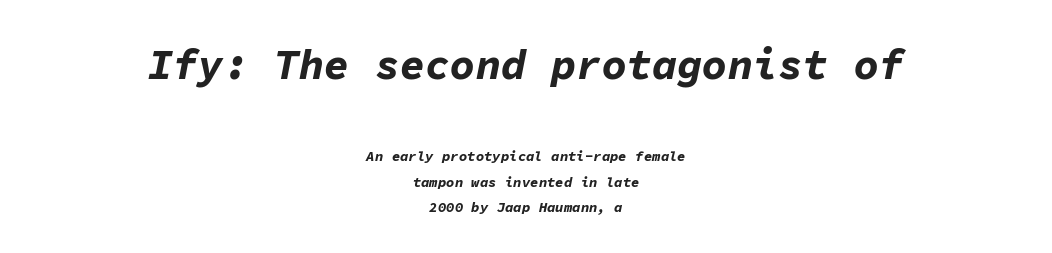
{"italic": "yes", "lean": "right", "slant_degrees": 11, "bold": "yes", "weight": "bold", "width": "normal", "stroke_contrast": "low", "x_height": "medium", "monospaced": "yes", "underline": "no", "align": "center", "line_spacing_ratio": 1.82, "letter_spacing": "normal", "letter_spacing_em": 0.0, "larger_block": "first", "size_ratio": 3.0, "glyph_px": 42}
